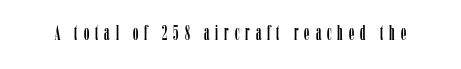
{"italic": "no", "underline": "no", "letter_spacing": "wide", "letter_spacing_em": 0.29, "glyph_px": 21}
